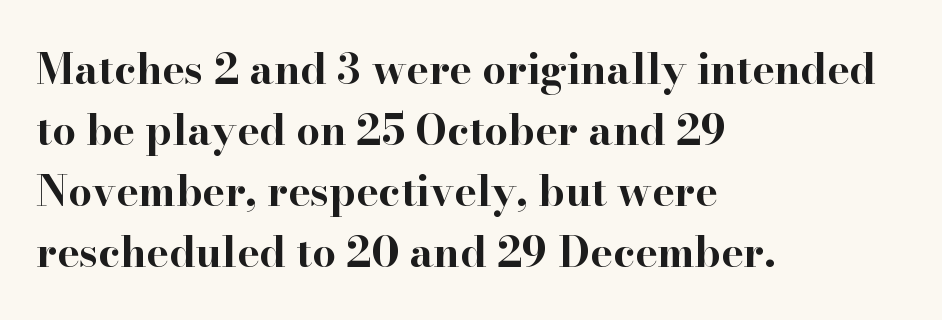
{"serif": "yes", "italic": "no", "bold": "yes", "weight": "bold", "width": "wide", "stroke_contrast": "high", "x_height": "small", "monospaced": "no", "underline": "no", "align": "left", "line_spacing": "normal", "line_spacing_ratio": 1.45, "letter_spacing": "normal", "letter_spacing_em": 0.0, "glyph_px": 42}
